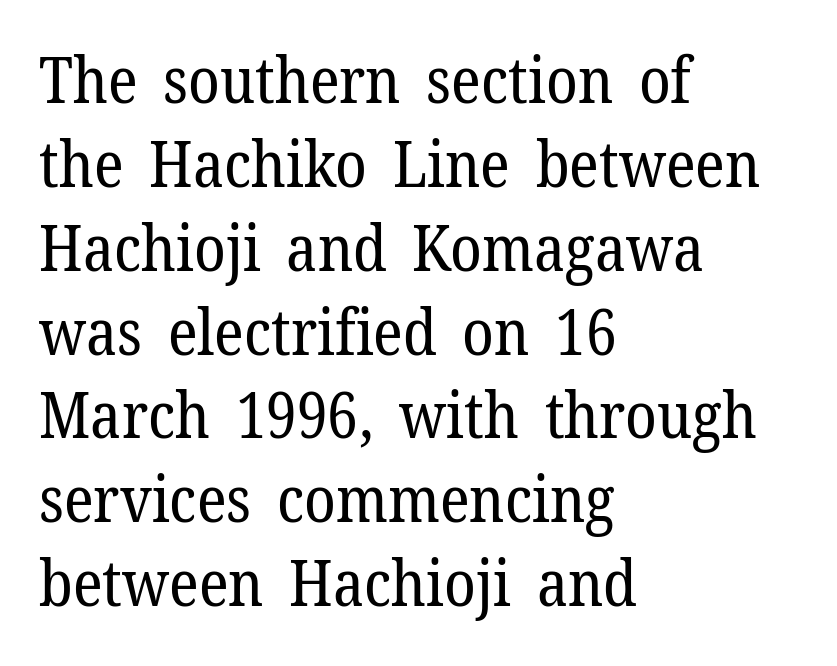
The gap between lines stays unmarked. A classic flush-left, rag-right setting is used for this passage. You could call the tracking neutral — neither tight nor loose. Varying glyph widths throughout — classic text-font behaviour. Regular leading. Old-style or modern, the face here clearly has serifs.
